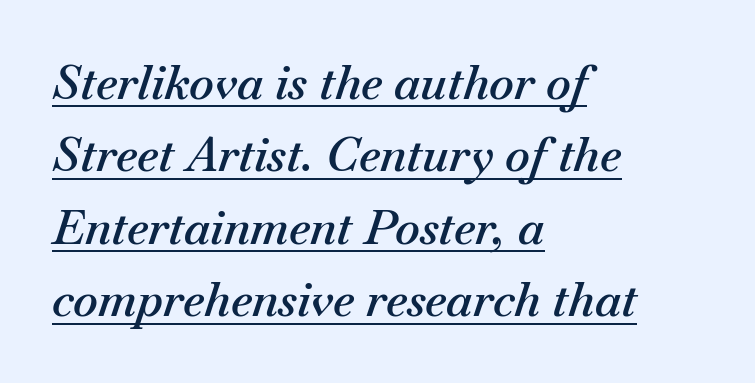
Q: Is the text bold? A: Semi-bold.
Q: Is the text italic (slanted)? A: Yes, it leans right by about 18 degrees.
Q: Is the text underlined? A: Yes.
Q: How is the paragraph aligned? A: Left-aligned.
Q: Is the spacing between letters normal or unusually wide? A: Normal.
Q: Is the spacing between lines tight, normal or loose? A: Normal.
Q: Width (condensed, normal, or wide)? A: Normal.
Q: Stroke contrast? A: Medium.
Q: x-height? A: Small.
Q: Monospaced? A: No.
